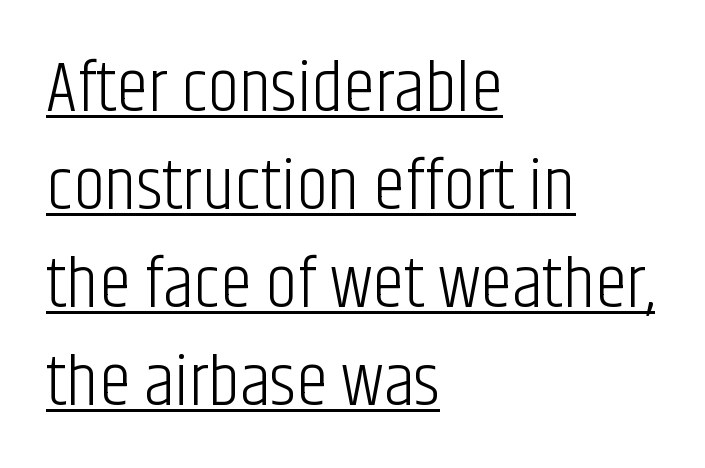
The image shows 72 px light, condensed sans-serif type, upright; set left-aligned, normal line spacing (1.36x), normal letter spacing, underlined; low stroke contrast and a large x-height.
